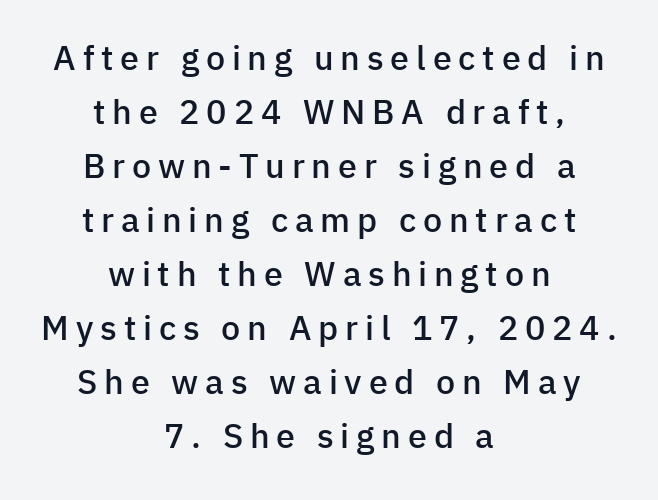
The image shows 34 px semibold sans-serif type, upright; set centered, normal line spacing (1.59x), unusually wide letter spacing (+0.2 em), not underlined; low stroke contrast and a medium x-height.
